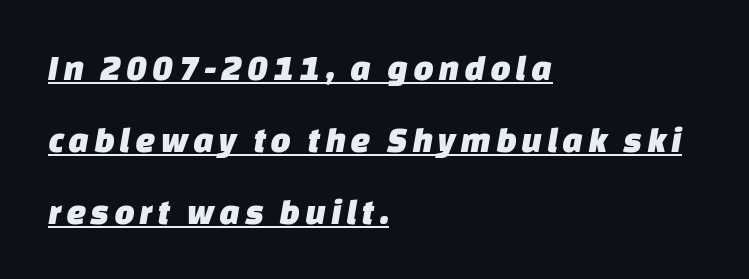
Character widths vary here, with narrow letters taking less room than wide ones. Line beginnings align vertically; line endings do not. Summary of vertical rhythm: relaxed, with wide interline spacing. Nope, no serifs anywhere on these letters. A rule runs beneath these lines of type.
